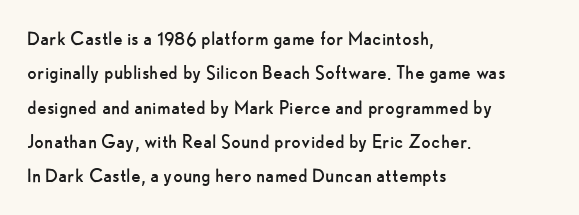
The image shows 22 px text type, upright; set left-aligned, normal line spacing (1.56x), normal letter spacing, not underlined.
